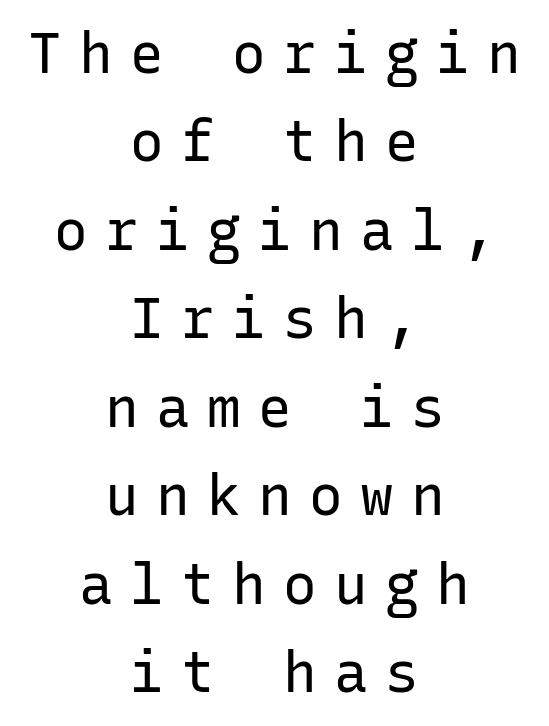
The passage shown is not underscored anywhere. Does extra space separate the letters? Yes, quite a lot of it. A roman cut, with each character standing at attention. Is this a fixed-width face? Yes — each glyph sits in an identical cell.
